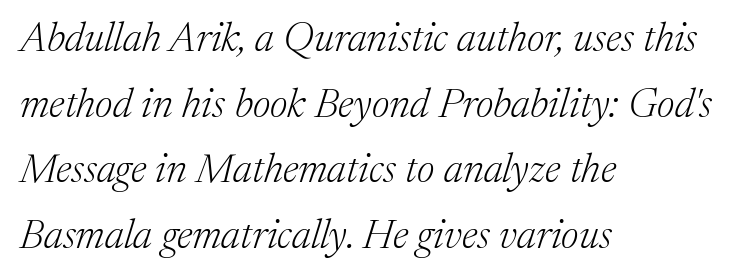
{"serif": "yes", "italic": "yes", "lean": "right", "slant_degrees": 17, "bold": "no", "weight": "light", "width": "normal", "stroke_contrast": "medium", "x_height": "medium", "monospaced": "no", "underline": "no", "align": "left", "line_spacing": "normal", "line_spacing_ratio": 1.6, "letter_spacing": "normal", "letter_spacing_em": 0.0, "glyph_px": 41}
